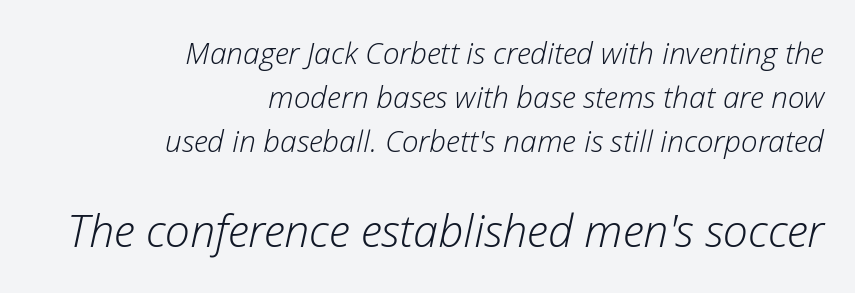
Q: Is the text bold? A: No.
Q: Is the text italic (slanted)? A: Yes, it leans right by about 12 degrees.
Q: Is the text underlined? A: No.
Q: How is the paragraph aligned? A: Right-aligned.
Q: Is the spacing between letters normal or unusually wide? A: Normal.
Q: Is the spacing between lines tight, normal or loose? A: Normal.
Q: Which block of text is set in a larger size, the first (top) or the second (bottom)? A: The second (bottom) one.
Q: Width (condensed, normal, or wide)? A: Normal.
Q: Stroke contrast? A: Low.
Q: x-height? A: Medium.
Q: Monospaced? A: No.
